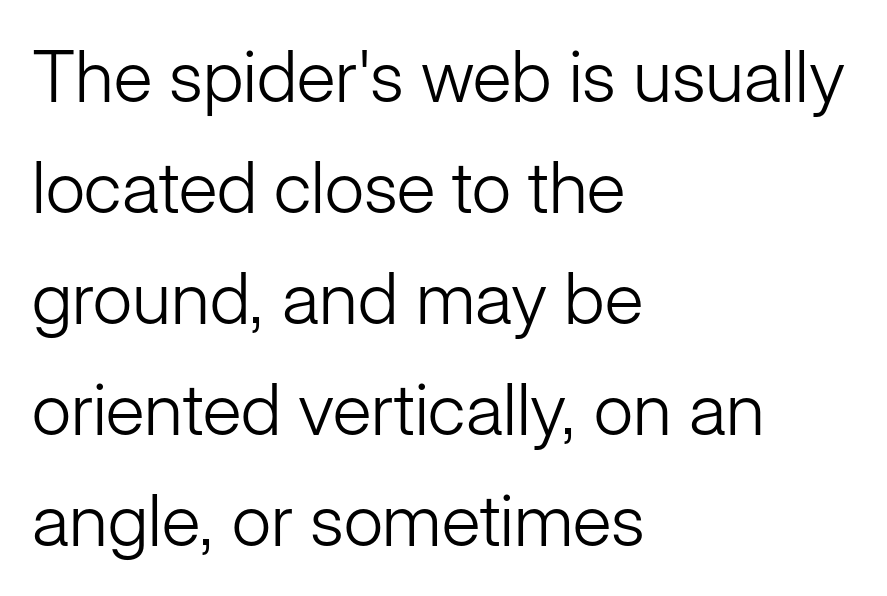
Anything drawn beneath the words? Only blank space. Visually the block forms a straight wall on the left and a jagged coastline on the right. Note: no serifs on the glyphs. The font sits on the lighter half of the weight spectrum, regular included. There is no visible air inserted between adjacent glyphs.
